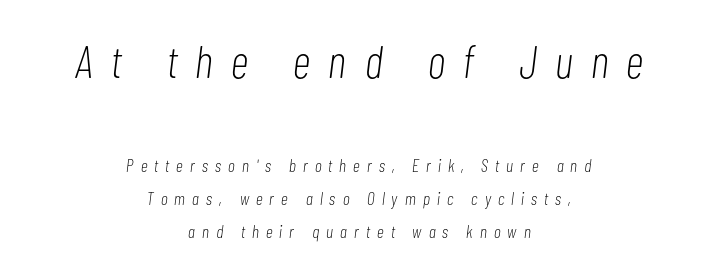
Q: Is the text bold? A: No.
Q: Is the text italic (slanted)? A: Yes, it leans right by about 7 degrees.
Q: Is the text underlined? A: No.
Q: How is the paragraph aligned? A: Centered.
Q: Is the spacing between letters normal or unusually wide? A: Unusually wide.
Q: Which block of text is set in a larger size, the first (top) or the second (bottom)? A: The first (top) one.
Q: Width (condensed, normal, or wide)? A: Condensed.
Q: Stroke contrast? A: Low.
Q: x-height? A: Medium.
Q: Monospaced? A: No.
